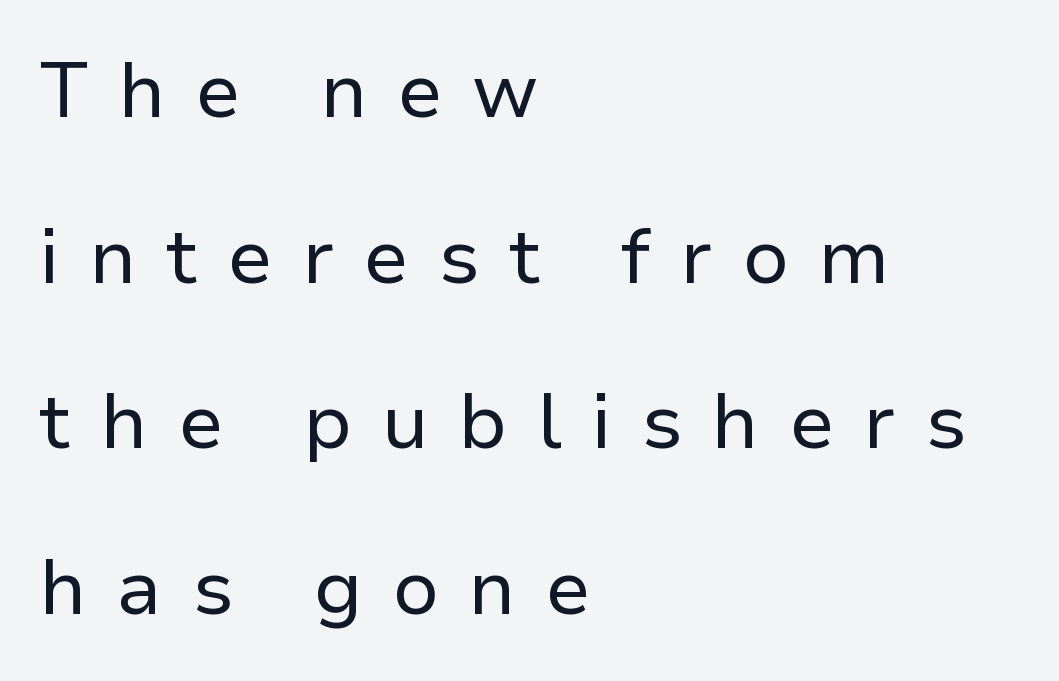
The image shows 77 px regular-weight sans-serif type, upright; set left-aligned, loose line spacing (2.15x), unusually wide letter spacing (+0.38 em), not underlined; low stroke contrast and a medium x-height.
